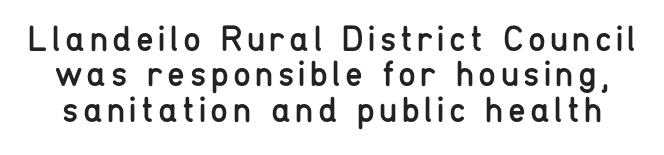
Q: Is the text bold? A: No.
Q: Is the text italic (slanted)? A: No, it is upright.
Q: Is the typeface a serif or a sans-serif typeface? A: Sans-serif.
Q: Is the text underlined? A: No.
Q: Is the spacing between lines tight, normal or loose? A: Tight.
Q: Width (condensed, normal, or wide)? A: Condensed.
Q: Stroke contrast? A: Low.
Q: x-height? A: Medium.
Q: Monospaced? A: No.
